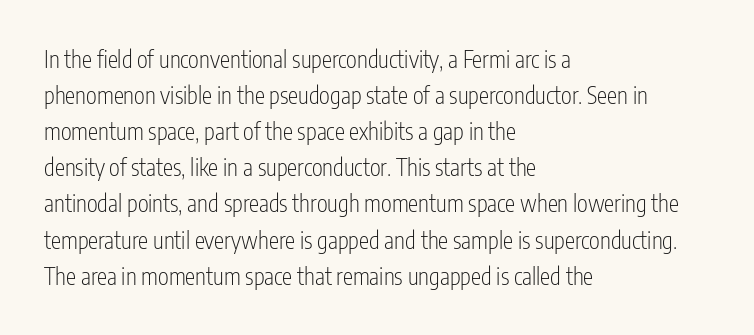
The image shows 23 px text type, upright; set left-aligned, normal line spacing (1.57x), normal letter spacing, not underlined.
